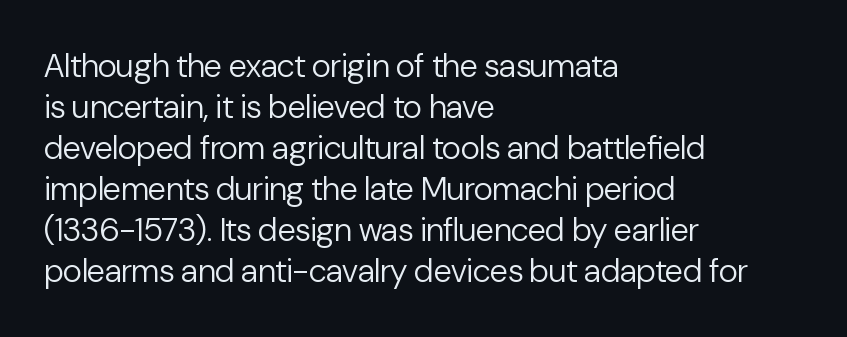
{"serif": "no", "italic": "no", "bold": "no", "weight": "regular", "width": "normal", "stroke_contrast": "low", "x_height": "medium", "monospaced": "no", "underline": "no", "align": "left", "line_spacing_ratio": 1.24, "letter_spacing": "normal", "letter_spacing_em": 0.0, "glyph_px": 33}
